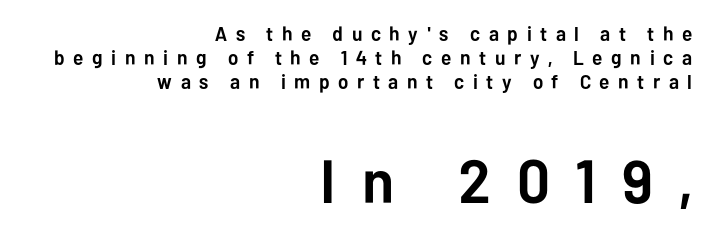
Display-style spreading of the glyphs; the letterfit is very open. Letterform terminals end flat and unadorned throughout the passage. Bare-footed words on every line. Is this a fixed-width face? No — the glyphs have proportional, varying widths. Nope, not italic — everything's standing straight. The glyphs have the mass of a bold cut.
